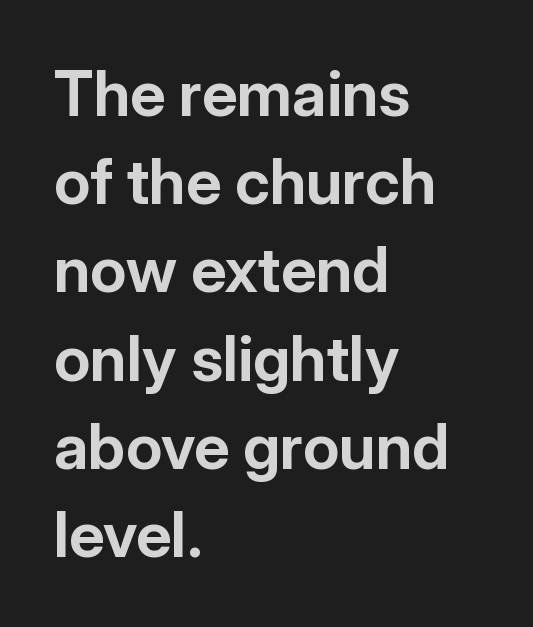
The image shows 63 px bold sans-serif type, upright; set left-aligned, normal line spacing (1.4x), normal letter spacing, not underlined; low stroke contrast and a medium x-height.
